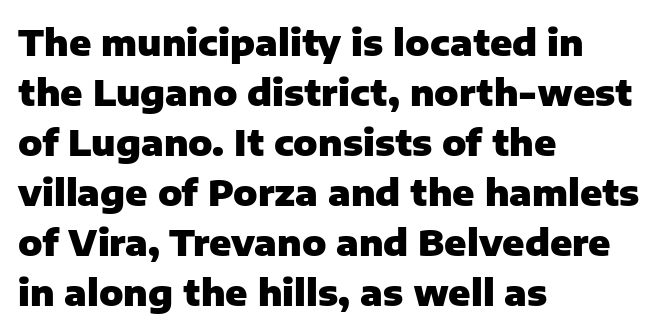
Q: Is the text bold? A: Yes.
Q: Is the text italic (slanted)? A: No, it is upright.
Q: Is the typeface a serif or a sans-serif typeface? A: Sans-serif.
Q: Is the text underlined? A: No.
Q: How is the paragraph aligned? A: Left-aligned.
Q: Is the spacing between letters normal or unusually wide? A: Normal.
Q: Is the spacing between lines tight, normal or loose? A: Normal.
Q: Width (condensed, normal, or wide)? A: Normal.
Q: Stroke contrast? A: Low.
Q: x-height? A: Medium.
Q: Monospaced? A: No.
